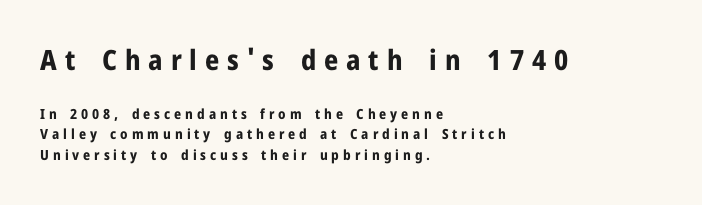
Two sizes are in play, and the larger belongs to the first block. Regarding leading, the lines here are spaced in the standard way. A sans-serif font was chosen for this passage. Has an underline been added? It has not. Chunky letters — that's bold for sure.
